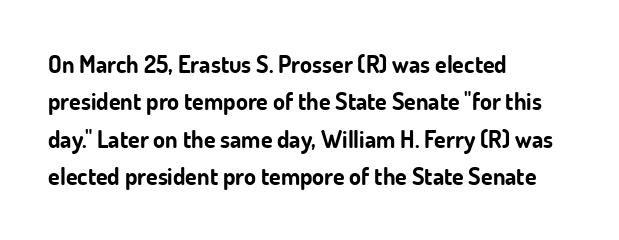
Q: Is the text bold? A: Yes.
Q: Is the text italic (slanted)? A: No, it is upright.
Q: Is the text underlined? A: No.
Q: How is the paragraph aligned? A: Left-aligned.
Q: Is the spacing between letters normal or unusually wide? A: Normal.
Q: Is the spacing between lines tight, normal or loose? A: Normal.
